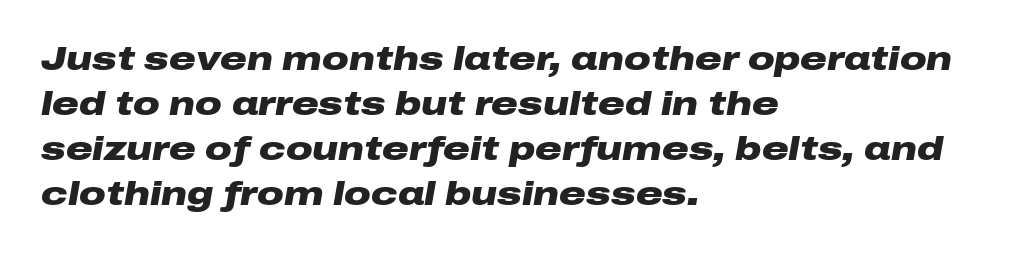
Pretty heavy lettering here — definitely bold. The glyphs are unaccompanied by any horizontal stroke below them. Designer's note — italics engaged. The rows are spaced the way most documents space them.
